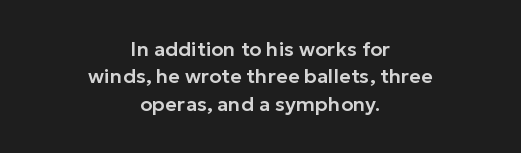
The image shows 20 px text type, upright; set centered, normal line spacing (1.37x), normal letter spacing, not underlined.
